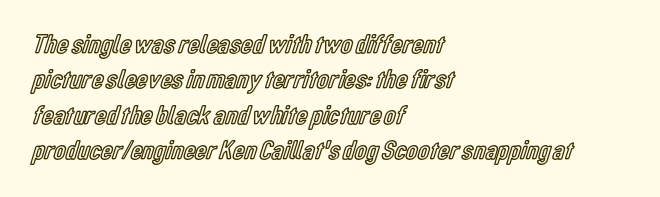
Interline gaps are of average width in this sample. Casual observation: everything's shoved over to the left. These lines keep a tight, regular rhythm from letter to letter. Unmarked baselines from the first word to the last.
